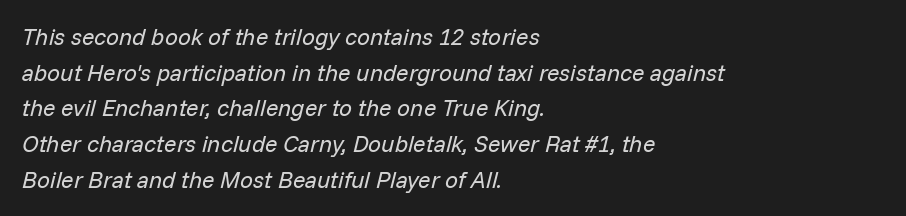
Q: Is the text bold? A: No.
Q: Is the text italic (slanted)? A: Yes, it leans right by about 14 degrees.
Q: Is the text underlined? A: No.
Q: How is the paragraph aligned? A: Left-aligned.
Q: Is the spacing between letters normal or unusually wide? A: Normal.
Q: Is the spacing between lines tight, normal or loose? A: Normal.
